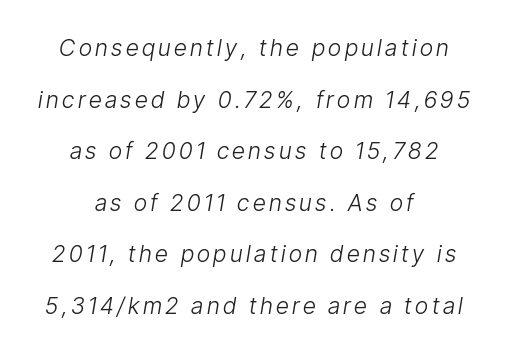
The image shows 23 px text type, italic (leaning right); set centered, loose line spacing (2.24x), not underlined.
